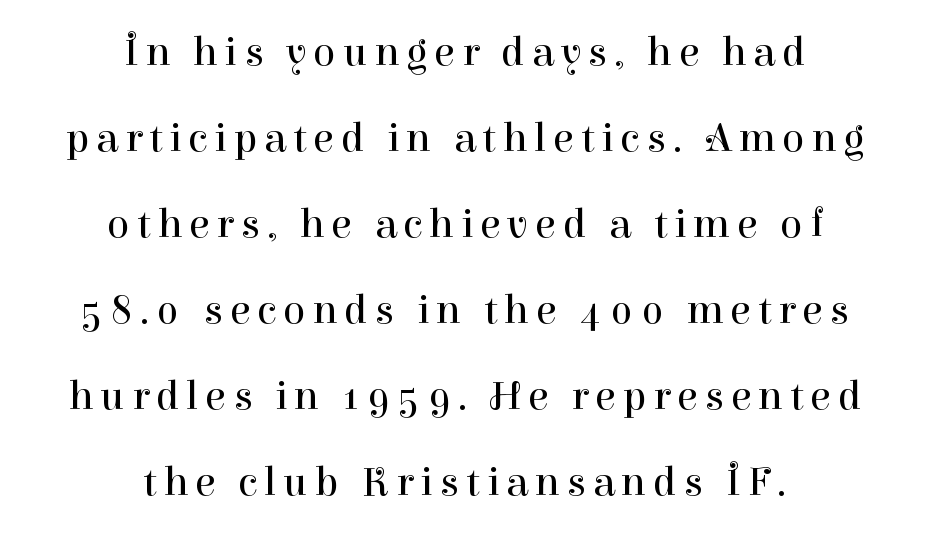
The image shows 42 px regular-weight serif type, upright; set centered, loose line spacing (2.05x), not underlined; high stroke contrast and a medium x-height.
